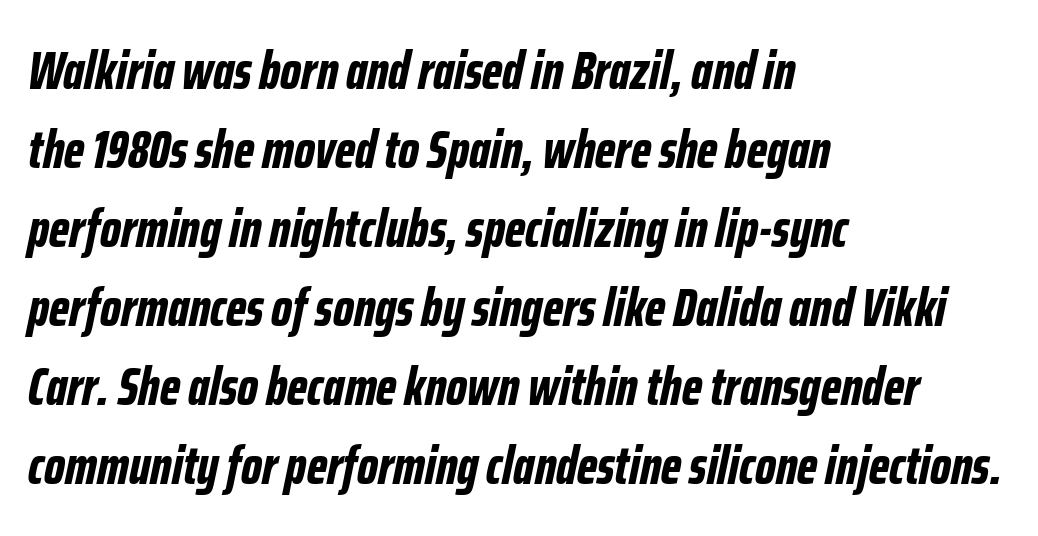
Q: Is the text bold? A: Yes.
Q: Is the text italic (slanted)? A: Yes, it leans right by about 12 degrees.
Q: Is the text underlined? A: No.
Q: How is the paragraph aligned? A: Left-aligned.
Q: Is the spacing between letters normal or unusually wide? A: Normal.
Q: Is the spacing between lines tight, normal or loose? A: Normal.
Q: Width (condensed, normal, or wide)? A: Condensed.
Q: Stroke contrast? A: Low.
Q: x-height? A: Medium.
Q: Monospaced? A: No.
